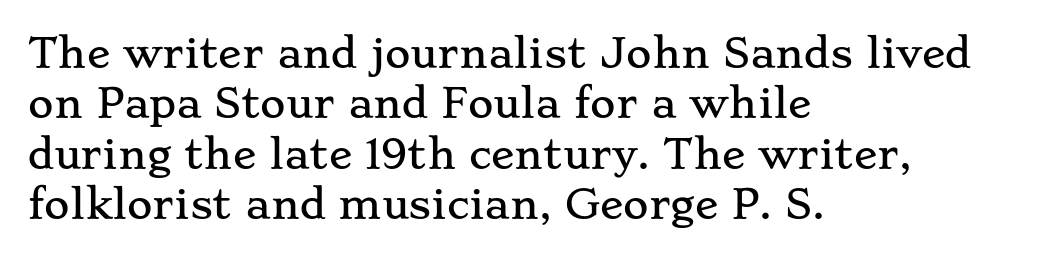
No word sits above an underline. The face used here is proportionally spaced, like ordinary book or web type. Leading matches the norm, producing a regular column. The glyphs in this specimen are seriffed.
